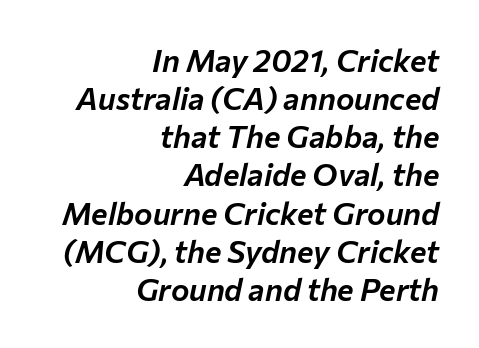
A bare baseline throughout the passage. The face used here is proportionally spaced, like ordinary book or web type. Every row of glyphs terminates at an identical x-position on the right. The face used here has a pronounced slope to its letters. Words appear dense and cohesive because spacing is normal.
